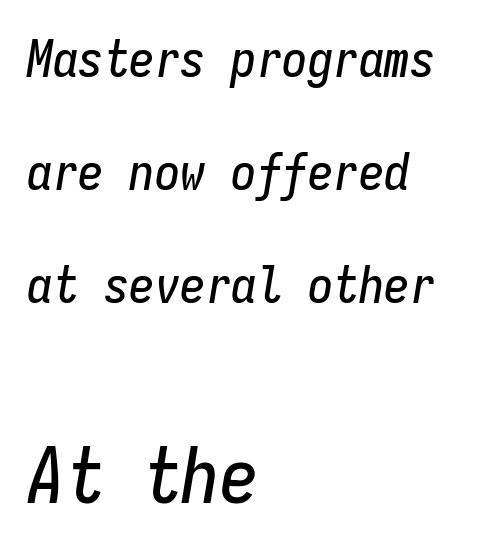
Q: Is the text italic (slanted)? A: Yes, it leans right by about 9 degrees.
Q: Is the text underlined? A: No.
Q: How is the paragraph aligned? A: Left-aligned.
Q: Is the spacing between letters normal or unusually wide? A: Normal.
Q: Is the spacing between lines tight, normal or loose? A: Loose.
Q: Which block of text is set in a larger size, the first (top) or the second (bottom)? A: The second (bottom) one.
Q: Width (condensed, normal, or wide)? A: Condensed.
Q: Stroke contrast? A: Low.
Q: x-height? A: Medium.
Q: Monospaced? A: Yes.
